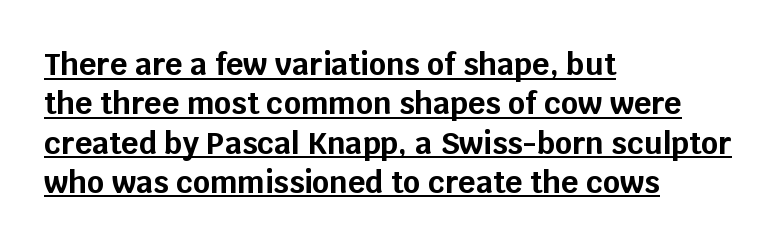
Underlining? Definitely there. Heavy-handed strokes throughout: this text is bold. Compared with a centered layout, this one pins lines to the left instead. Do the characters align in a grid? No, the font is proportional. Every stem runs plumb, perpendicular to the baseline.
